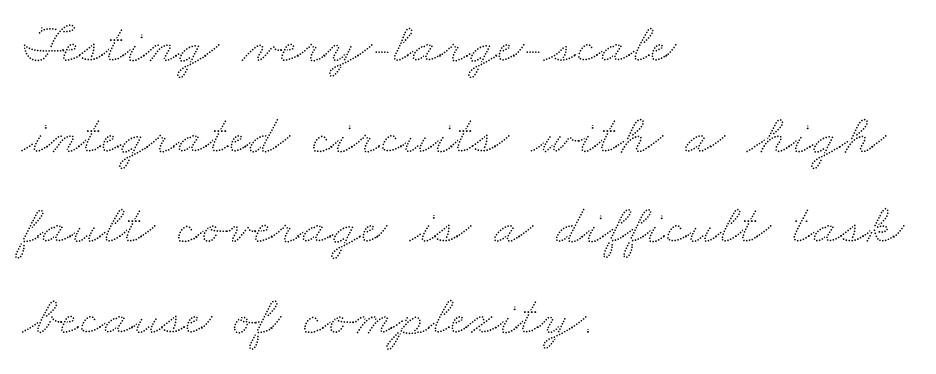
Q: Is the text underlined? A: No.
Q: How is the paragraph aligned? A: Left-aligned.
Q: Is the spacing between letters normal or unusually wide? A: Normal.
Q: Is the spacing between lines tight, normal or loose? A: Normal.
Q: Width (condensed, normal, or wide)? A: Wide.
Q: Stroke contrast? A: Low.
Q: x-height? A: Small.
Q: Monospaced? A: No.
